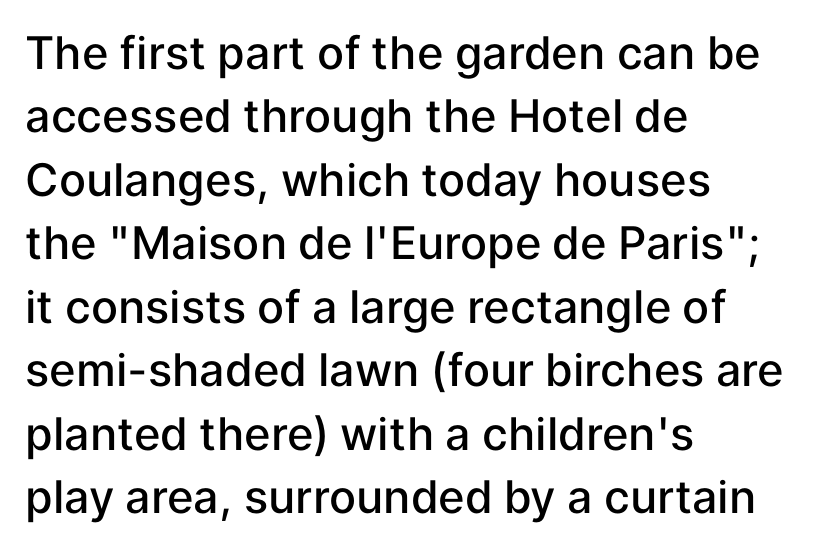
The image shows 45 px semibold sans-serif type, upright; set left-aligned, normal line spacing (1.41x), normal letter spacing, not underlined; low stroke contrast and a medium x-height.
